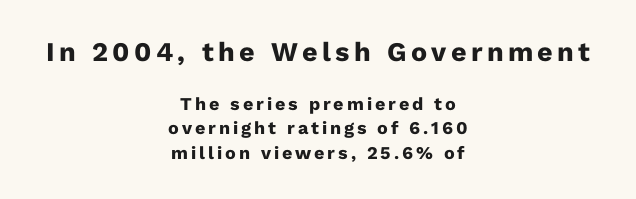
{"italic": "no", "bold": "yes", "underline": "no", "align": "center", "line_spacing": "normal", "line_spacing_ratio": 1.35, "larger_block": "first", "size_ratio": 1.5, "glyph_px": 27}
